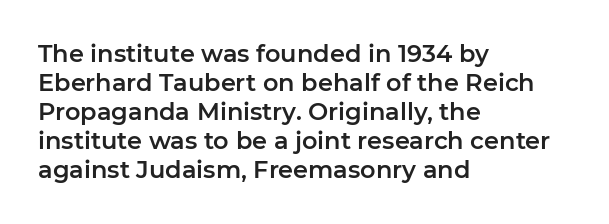
{"italic": "no", "underline": "no", "align": "left", "line_spacing_ratio": 1.21, "letter_spacing": "normal", "letter_spacing_em": 0.0, "glyph_px": 24}
